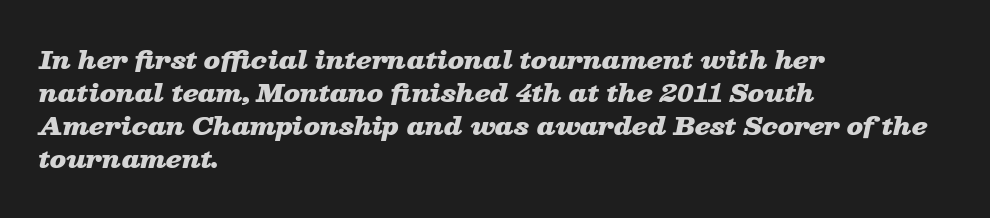
Q: Is the text bold? A: Yes.
Q: Is the text italic (slanted)? A: Yes, it leans right by about 13 degrees.
Q: Is the text underlined? A: No.
Q: How is the paragraph aligned? A: Left-aligned.
Q: Is the spacing between letters normal or unusually wide? A: Normal.
Q: Is the spacing between lines tight, normal or loose? A: Normal.
